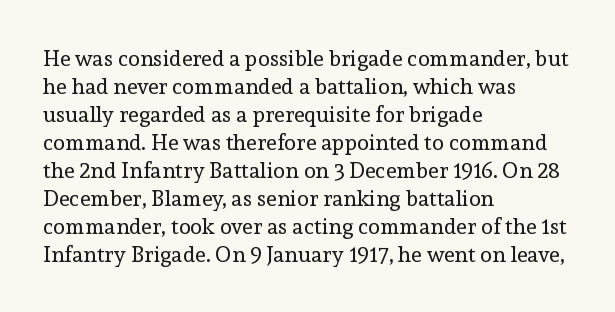
{"italic": "no", "bold": "no", "underline": "no", "align": "left", "line_spacing": "normal", "line_spacing_ratio": 1.27, "letter_spacing": "normal", "letter_spacing_em": 0.0, "glyph_px": 22}
